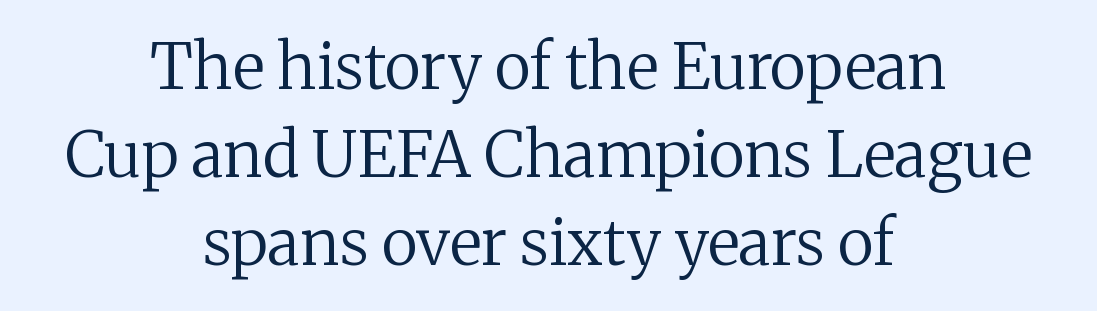
The image shows 63 px regular-weight serif type, upright; set centered, normal line spacing (1.4x), normal letter spacing, not underlined; medium stroke contrast and a medium x-height.
